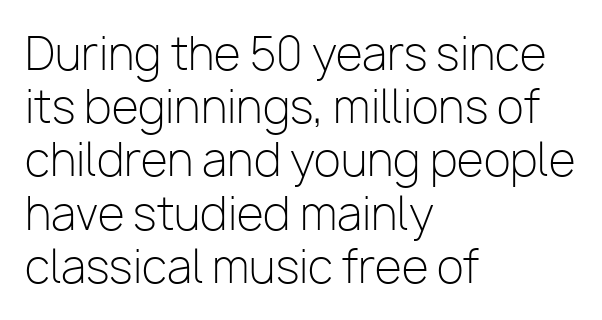
Ink coverage per letter is moderate at most. The rendering keeps characters at their native spacing. The zone under the glyphs is completely vacant. You could not count columns in this text — the font is proportionally spaced. The letters carry no serifs — their stems end cleanly without finishing strokes. Unlike italic type, these characters show no tilt at all.
